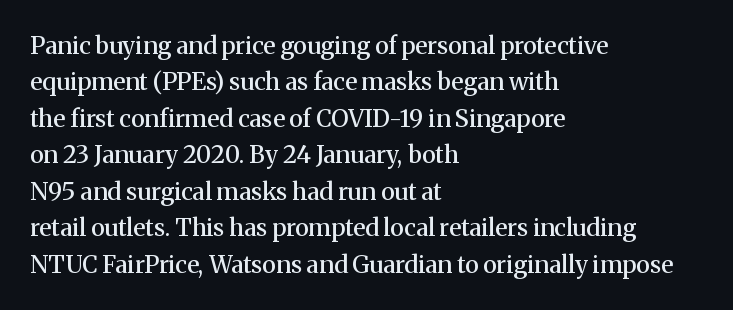
The image shows 24 px text type, upright; set left-aligned, normal line spacing (1.52x), normal letter spacing, not underlined.
